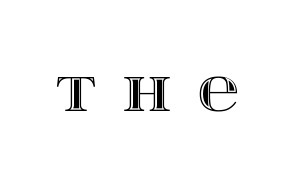
Q: Is the text italic (slanted)? A: No, it is upright.
Q: Is the text underlined? A: No.
Q: Is the spacing between letters normal or unusually wide? A: Unusually wide.
Q: Width (condensed, normal, or wide)? A: Wide.
Q: x-height? A: Large.
Q: Monospaced? A: No.
